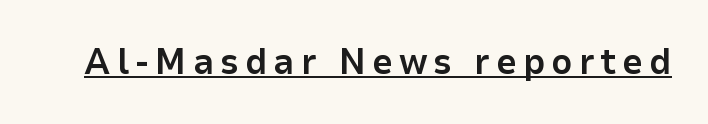
{"serif": "no", "italic": "no", "bold": "yes", "weight": "bold", "width": "normal", "stroke_contrast": "low", "x_height": "medium", "monospaced": "no", "underline": "yes", "glyph_px": 36}
